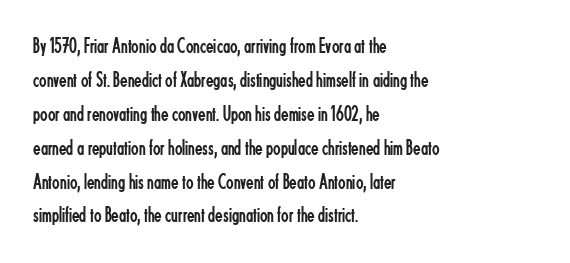
{"italic": "no", "bold": "no", "underline": "no", "align": "left", "line_spacing": "normal", "line_spacing_ratio": 1.54, "letter_spacing": "normal", "letter_spacing_em": 0.0, "glyph_px": 22}
